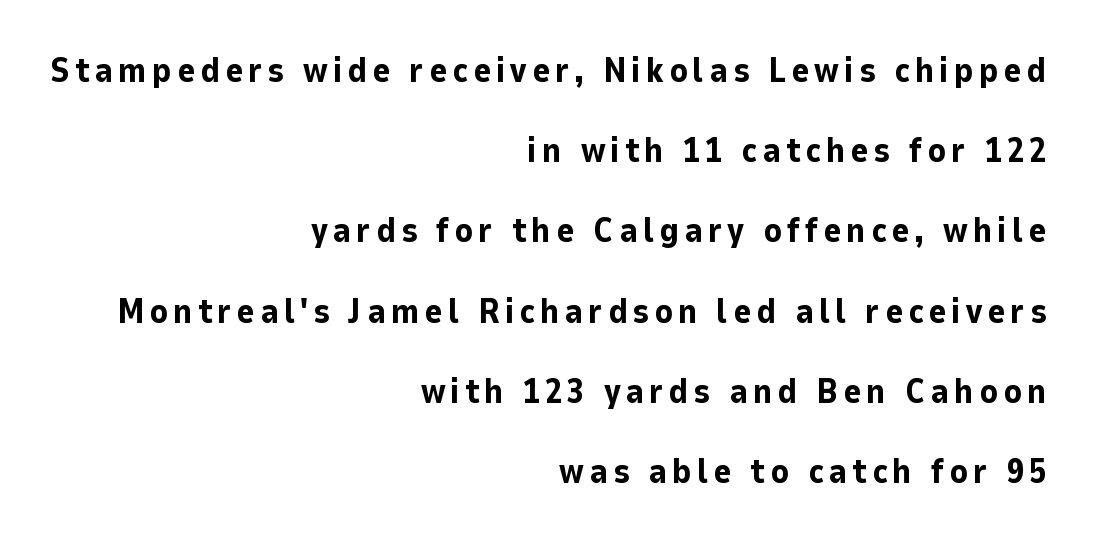
{"serif": "no", "italic": "no", "bold": "yes", "weight": "bold", "width": "normal", "stroke_contrast": "low", "x_height": "medium", "monospaced": "no", "underline": "no", "align": "right", "line_spacing": "loose", "line_spacing_ratio": 2.36, "glyph_px": 34}
